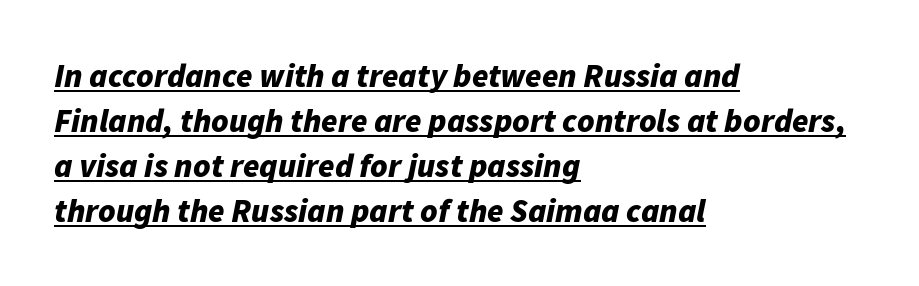
The image shows 33 px bold type, italic (leaning right); set left-aligned, normal line spacing (1.36x), normal letter spacing, underlined; low stroke contrast and a medium x-height.
